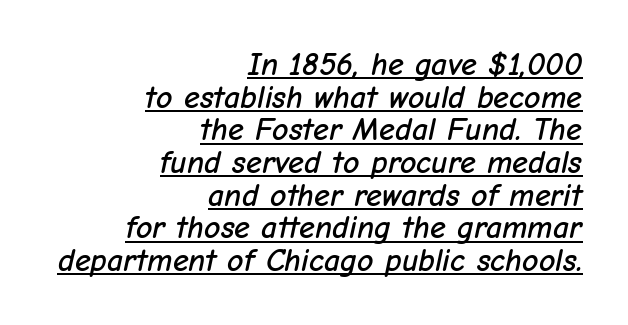
Does the lettering tilt? It does — this is italic. You could not count columns in this text — the font is proportionally spaced. This rendering leaves character spacing at its baseline value. Notice how descenders almost collide with the ascenders below — that's tight leading. The rendering uses the underline text-decoration. Where is the straight margin? On the right.
